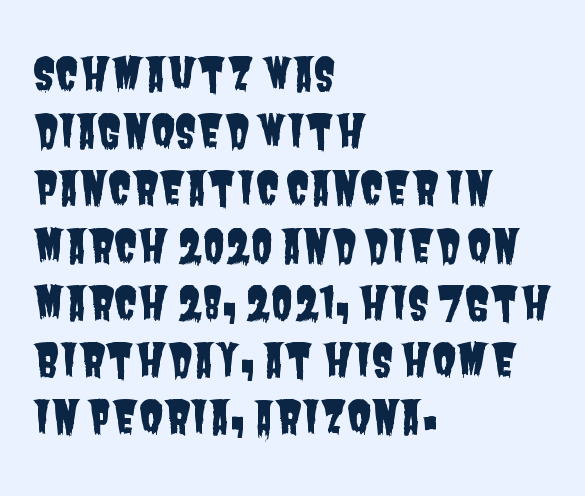
The image shows 44 px condensed sans-serif type; set left-aligned, normal line spacing (1.3x), normal letter spacing, not underlined; low stroke contrast and a large x-height.
